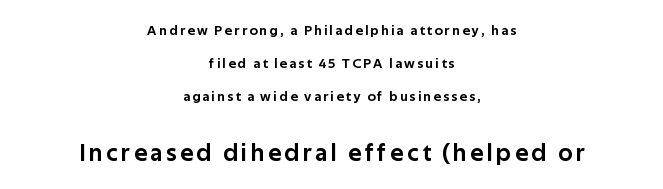
{"italic": "no", "underline": "no", "align": "center", "line_spacing": "loose", "line_spacing_ratio": 2.35, "larger_block": "second", "size_ratio": 1.71, "glyph_px": 24}
